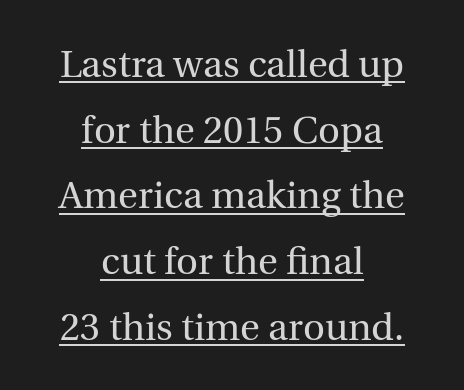
Q: Is the text bold? A: No.
Q: Is the text italic (slanted)? A: No, it is upright.
Q: Is the typeface a serif or a sans-serif typeface? A: Serif.
Q: Is the text underlined? A: Yes.
Q: How is the paragraph aligned? A: Centered.
Q: Is the spacing between letters normal or unusually wide? A: Normal.
Q: Width (condensed, normal, or wide)? A: Normal.
Q: x-height? A: Medium.
Q: Monospaced? A: No.
